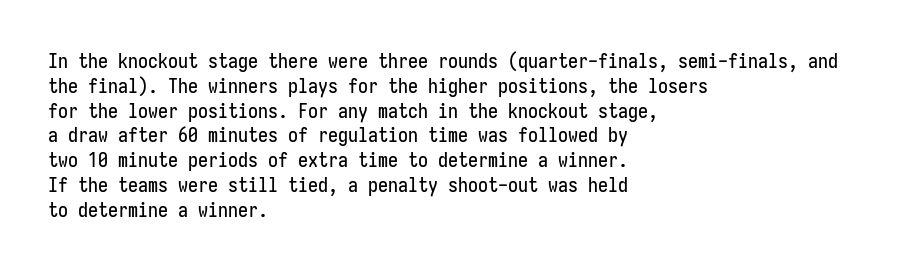
Q: Is the text italic (slanted)? A: No, it is upright.
Q: Is the text underlined? A: No.
Q: How is the paragraph aligned? A: Left-aligned.
Q: Is the spacing between letters normal or unusually wide? A: Normal.
